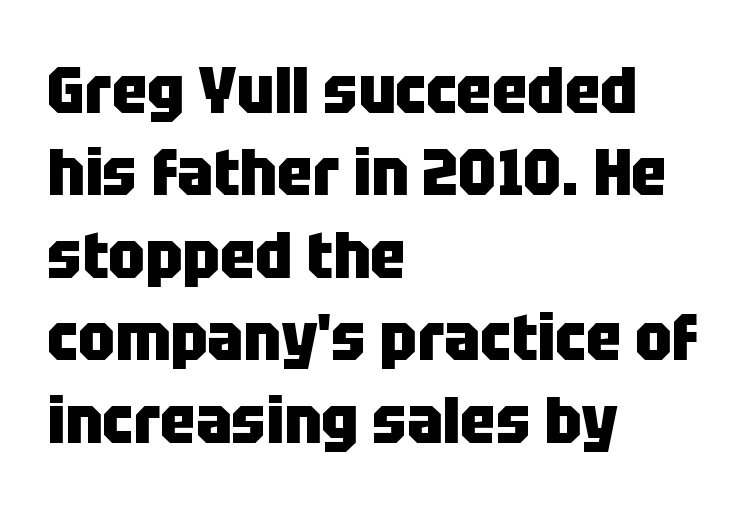
The image shows 66 px heavy, condensed sans-serif type, upright; set left-aligned, normal line spacing (1.25x), normal letter spacing, not underlined; low stroke contrast and a large x-height.
